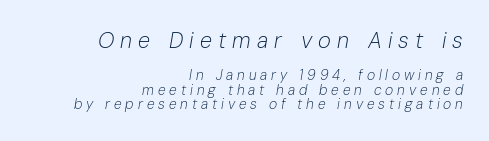
{"italic": "yes", "lean": "right", "slant_degrees": 10, "bold": "no", "underline": "no", "align": "right", "line_spacing": "tight", "line_spacing_ratio": 1.03, "letter_spacing": "wide", "letter_spacing_em": 0.28, "larger_block": "first", "size_ratio": 1.57, "glyph_px": 22}
